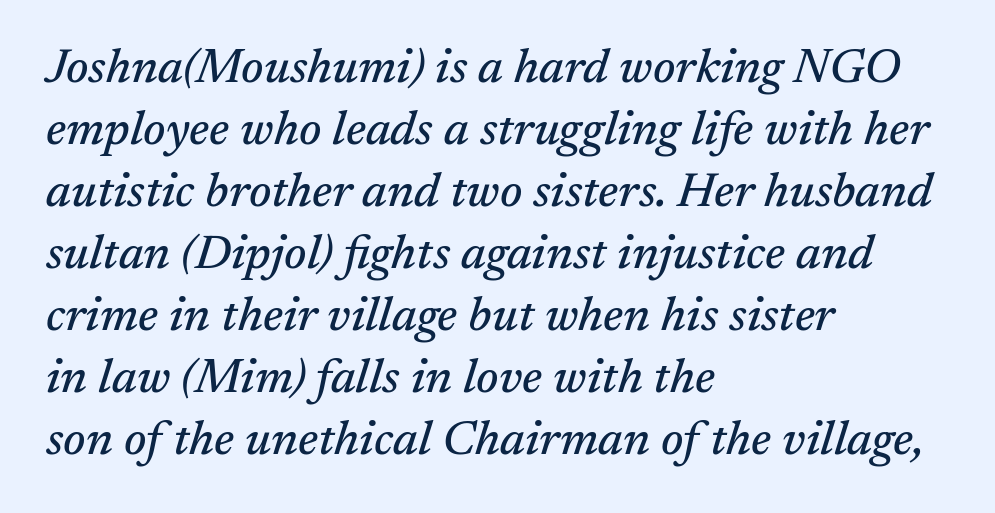
Q: Is the text italic (slanted)? A: Yes, it leans right by about 17 degrees.
Q: Is the typeface a serif or a sans-serif typeface? A: Serif.
Q: Is the text underlined? A: No.
Q: How is the paragraph aligned? A: Left-aligned.
Q: Is the spacing between letters normal or unusually wide? A: Normal.
Q: Is the spacing between lines tight, normal or loose? A: Normal.
Q: Width (condensed, normal, or wide)? A: Normal.
Q: Stroke contrast? A: Medium.
Q: x-height? A: Medium.
Q: Monospaced? A: No.
